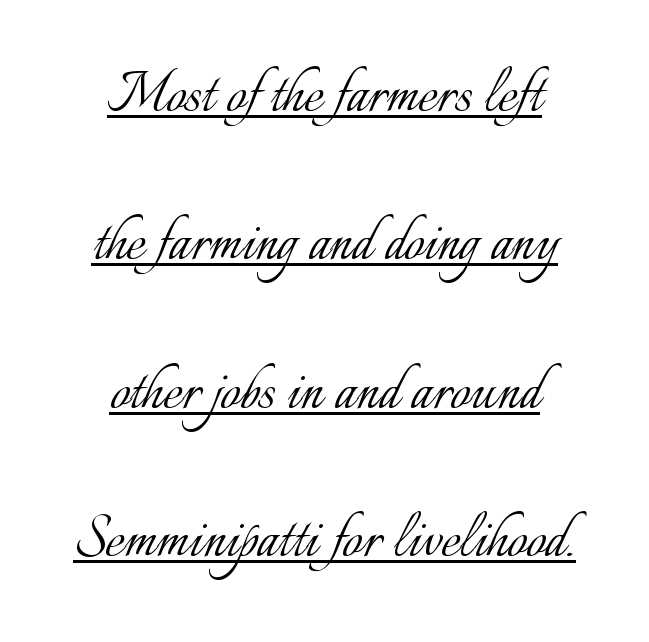
The image shows 70 px light type; set centered, loose line spacing (2.12x), normal letter spacing, underlined; low stroke contrast and a small x-height.
